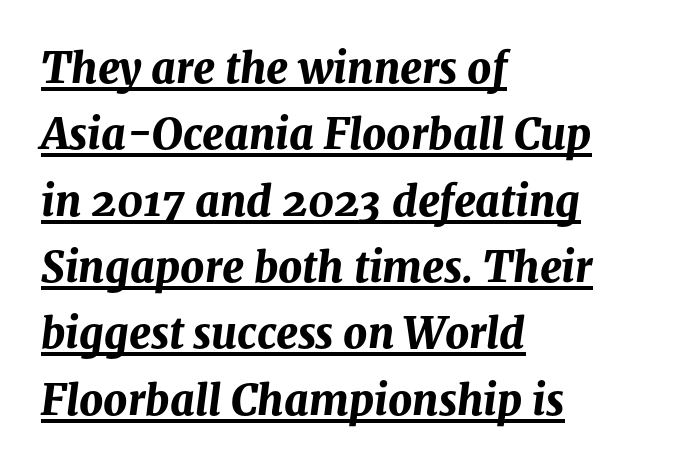
The text block is weighted toward the left margin, trailing off unevenly rightward. An italicized treatment has been applied to the whole sample. If you measured baseline to baseline, you'd find a middling distance. The face used here has the dense, thick strokes of a bold. Words appear dense and cohesive because spacing is normal. Do the characters align in a grid? No, the font is proportional.
